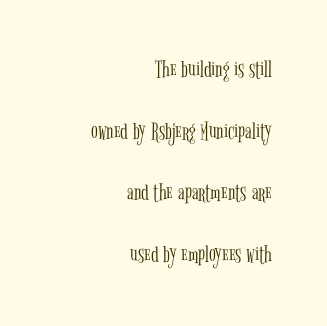
Q: Is the text bold? A: No.
Q: Is the text italic (slanted)? A: No, it is upright.
Q: Is the text underlined? A: No.
Q: How is the paragraph aligned? A: Right-aligned.
Q: Is the spacing between letters normal or unusually wide? A: Normal.
Q: Is the spacing between lines tight, normal or loose? A: Loose.
